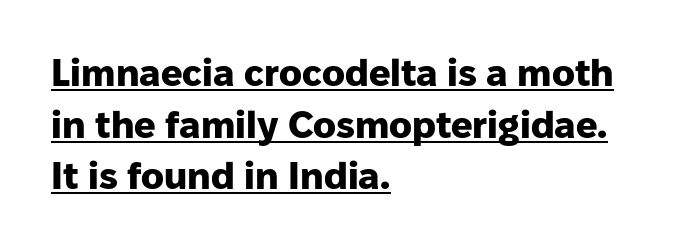
Quick note: underline on. Line beginnings align vertically; line endings do not. Default kerning and tracking; the words read as compact shapes. Quick note: not italic, upright.
